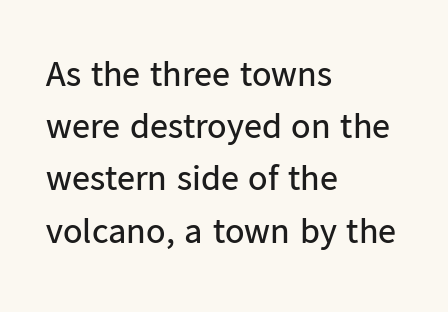
The image shows 36 px regular-weight sans-serif type, upright; set left-aligned, normal line spacing (1.45x), normal letter spacing, not underlined; low stroke contrast and a medium x-height.
